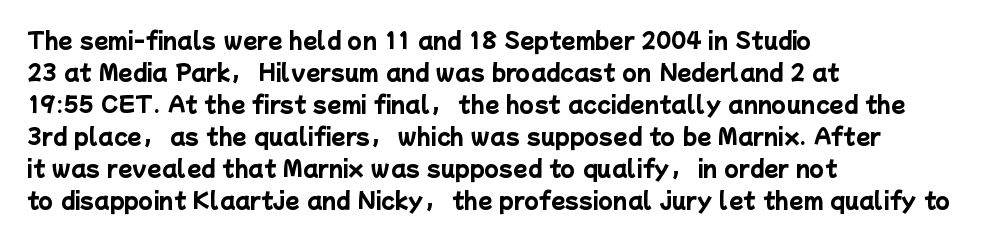
Every row of glyphs begins at an identical x-position on the left. Tracking here is standard; glyphs follow each other at the usual distance. Only glyphs here, with clear space below each row. Summary of vertical rhythm: regular, with standard interline spacing.
